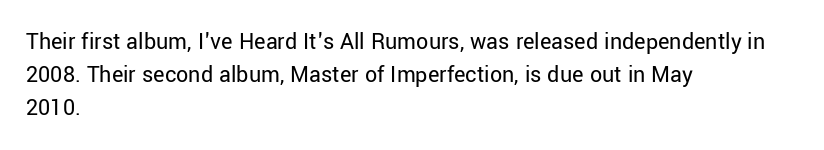
The image shows 24 px text type, upright; set left-aligned, normal line spacing (1.37x), normal letter spacing, not underlined.
